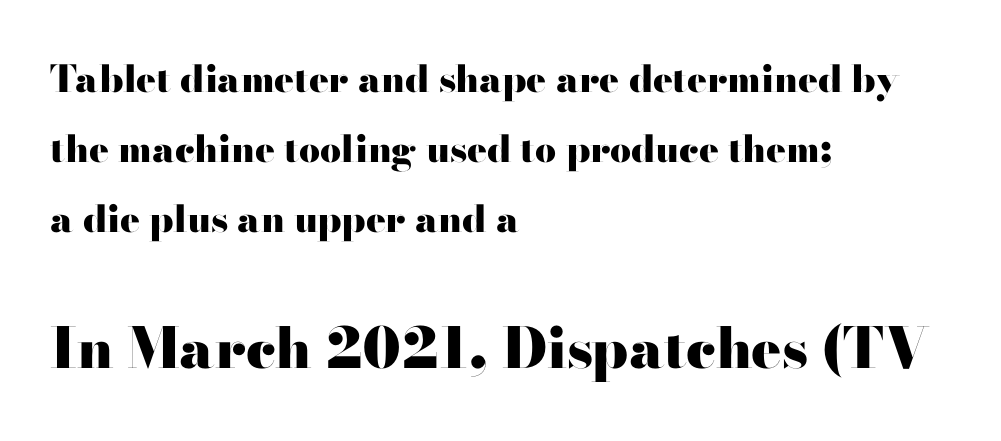
The passage shown is not underscored anywhere. The letters advance in unequal steps, a hallmark of proportional type. The rendering shows small feet on the letterforms — a serif design. Horizontally, the lines are justified to the leading edge only. Caption: upper text group reduced, lower text group enlarged.
